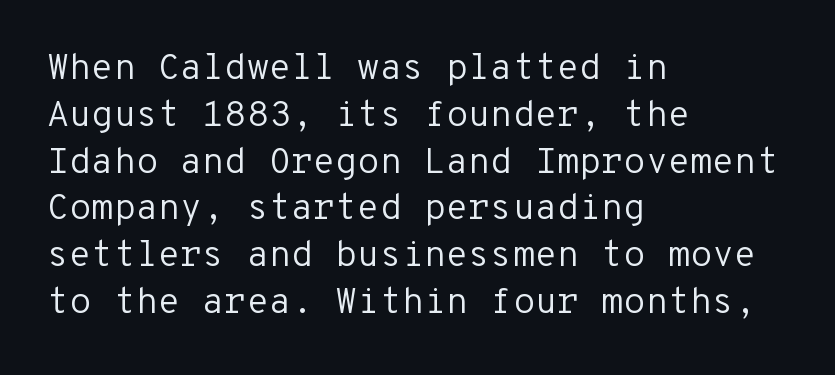
Rule under the text: the space is simply empty. Unlike a traditional serif, this face leaves its strokes unadorned. Unlike italic type, these characters show no tilt at all. Each line starts at the same left margin while the right side varies. Does the leading feel generous? No, just average.
